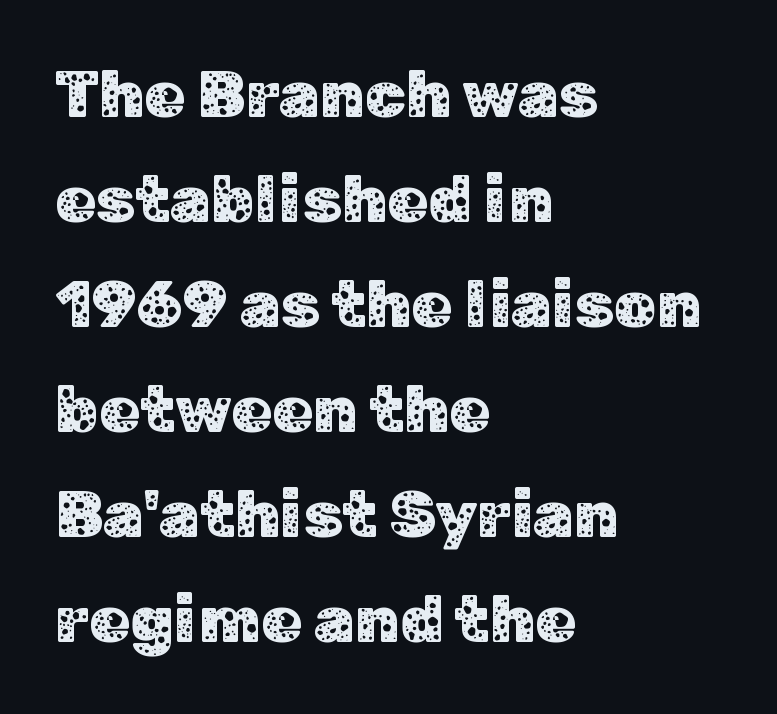
The image shows 66 px sans-serif type, upright; set left-aligned, normal line spacing (1.59x), normal letter spacing, not underlined; low stroke contrast and a medium x-height.
